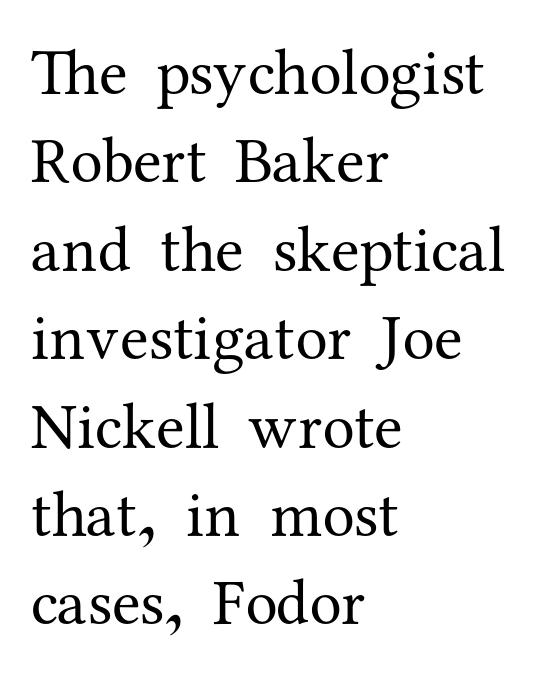
The image shows 65 px regular-weight serif type, upright; set left-aligned, normal line spacing (1.36x), normal letter spacing, not underlined; medium stroke contrast and a medium x-height.
